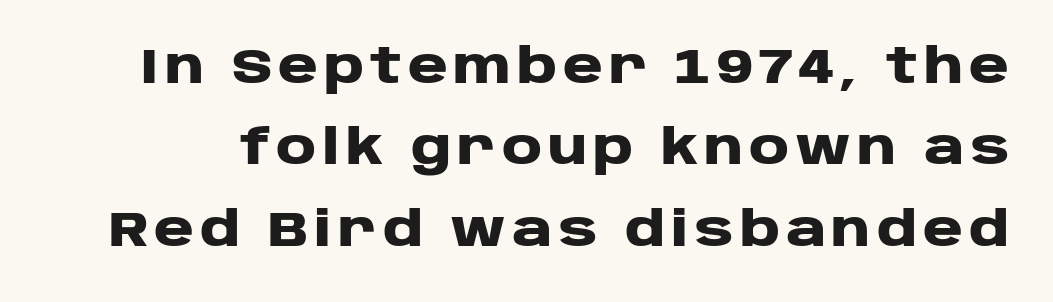
Q: Is the text bold? A: Yes.
Q: Is the text italic (slanted)? A: No, it is upright.
Q: Is the typeface a serif or a sans-serif typeface? A: Sans-serif.
Q: Is the text underlined? A: No.
Q: Is the spacing between lines tight, normal or loose? A: Normal.
Q: Width (condensed, normal, or wide)? A: Wide.
Q: Stroke contrast? A: Low.
Q: x-height? A: Large.
Q: Monospaced? A: No.
